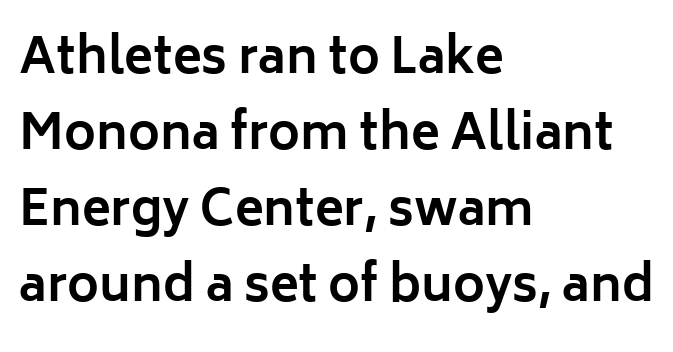
{"serif": "no", "italic": "no", "bold": "yes", "weight": "bold", "width": "normal", "stroke_contrast": "low", "x_height": "medium", "monospaced": "no", "underline": "no", "align": "left", "line_spacing": "normal", "line_spacing_ratio": 1.58, "letter_spacing": "normal", "letter_spacing_em": 0.0, "glyph_px": 48}
